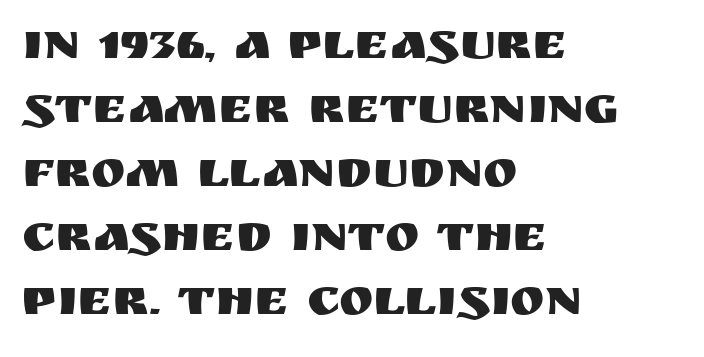
Q: Is the text italic (slanted)? A: No, it is upright.
Q: Is the typeface a serif or a sans-serif typeface? A: Sans-serif.
Q: Is the text underlined? A: No.
Q: How is the paragraph aligned? A: Left-aligned.
Q: Is the spacing between letters normal or unusually wide? A: Normal.
Q: Width (condensed, normal, or wide)? A: Normal.
Q: Stroke contrast? A: Medium.
Q: x-height? A: Large.
Q: Monospaced? A: No.
